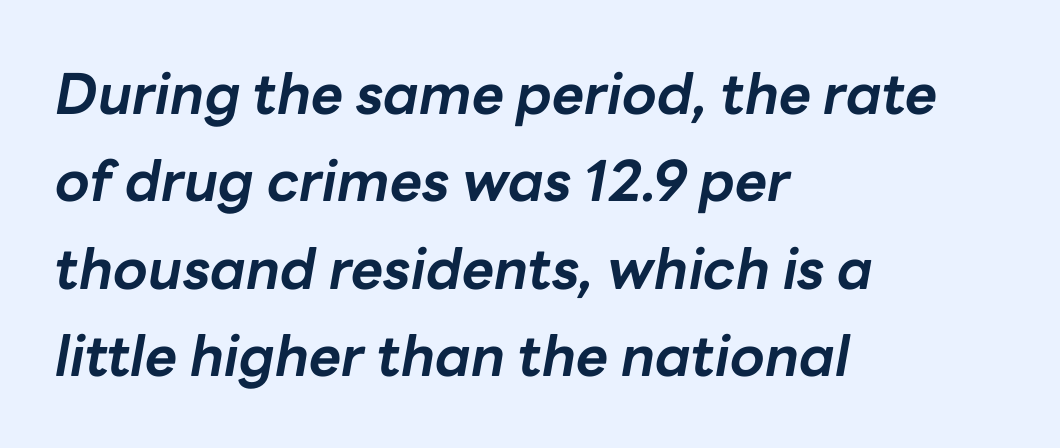
The words here are not underlined. Spacing verdict: proportional, widths tailored to each character. One-word summary of the alignment: left. Its strokes are broad and dark, the hallmark of bold type. The designer left line spacing at the default.
